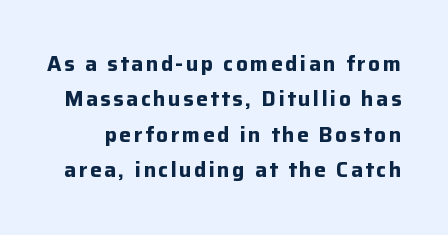
The image shows 21 px bold type, upright; set normal line spacing (1.69x), not underlined.
